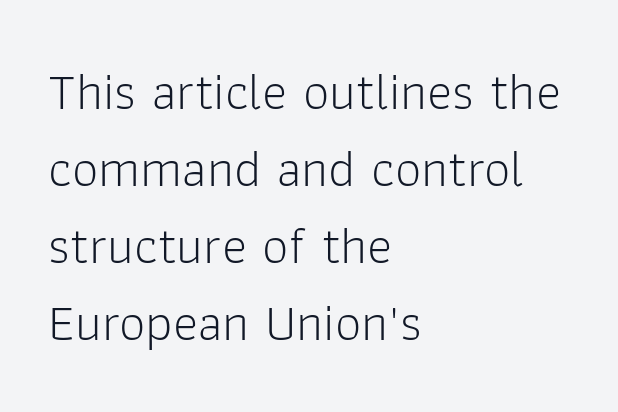
Line spacing here is normal. This sample has the flowing, uneven cadence of proportional lettering. Unlike a traditional serif, this face leaves its strokes unadorned. Stems here are at most as thick as an everyday book face. The area under the type is left untouched.
